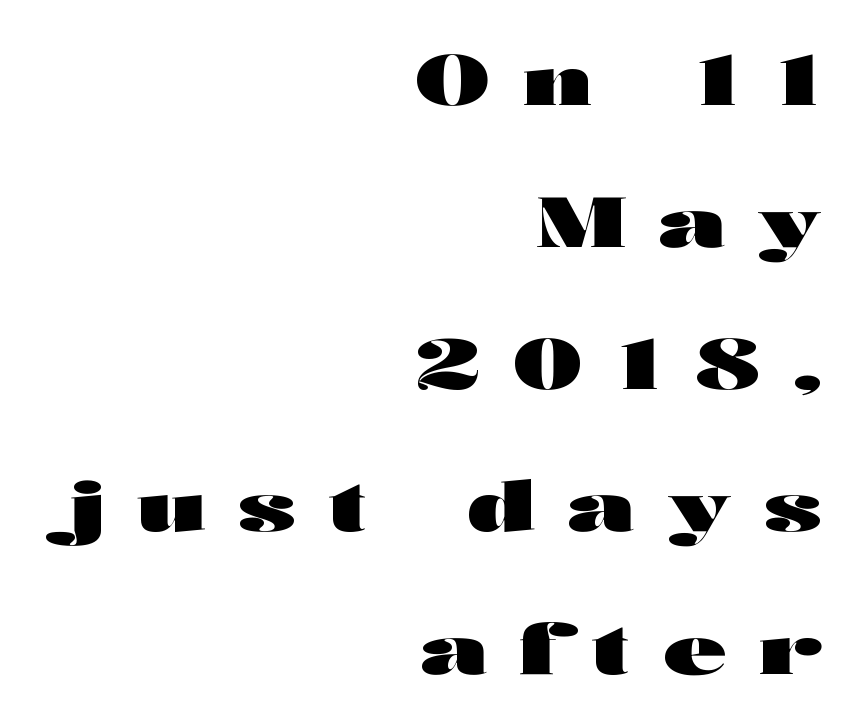
No word sits above an underline. Rendered with straight, roman letterforms. These lines stack with their right ends in a neat column. Glyph-to-glyph distance is far greater than everyday printed text. Do the characters align in a grid? No, the font is proportional.
